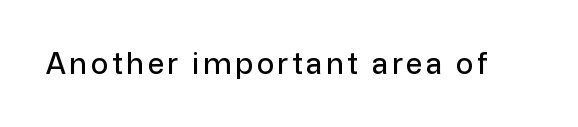
Q: Is the text italic (slanted)? A: No, it is upright.
Q: Is the typeface a serif or a sans-serif typeface? A: Sans-serif.
Q: Is the text underlined? A: No.
Q: Width (condensed, normal, or wide)? A: Normal.
Q: Stroke contrast? A: Low.
Q: x-height? A: Medium.
Q: Monospaced? A: No.
